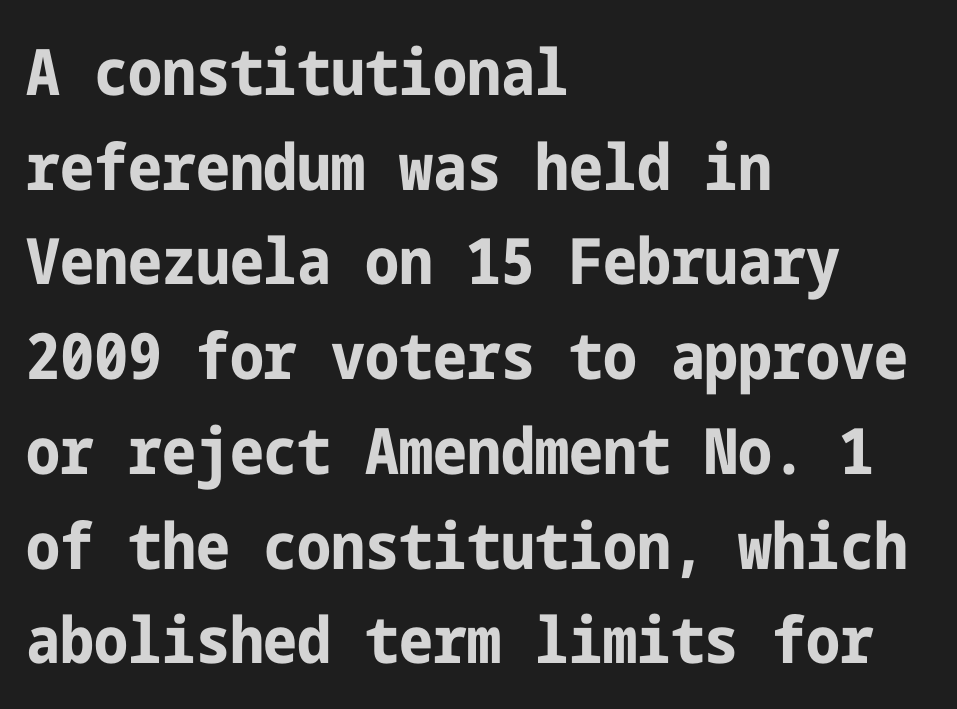
Look at the stroke-to-counter ratio: heavy, a bold. The area under the type is left untouched. Visually the block forms a straight wall on the left and a jagged coastline on the right. This sample uses plain, unmodified letter spacing.
